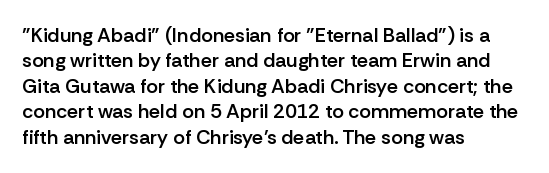
Do the letters lean? They stand straight. The string is rendered with underlining switched off. Look at the tracking — it's just the regular setting, nothing added. The passage shown is semibold, sitting just below true bold.
